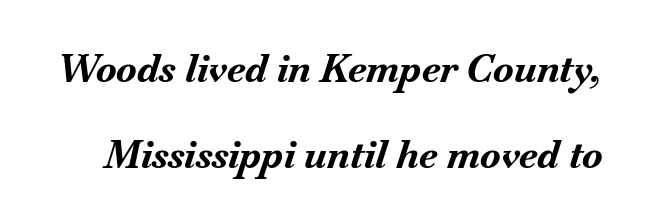
How are the letters spaced? Ordinarily, with no added tracking. Descenders hang freely into open space. This sample has the flowing, uneven cadence of proportional lettering. Slant detected: the letters are inclined.
